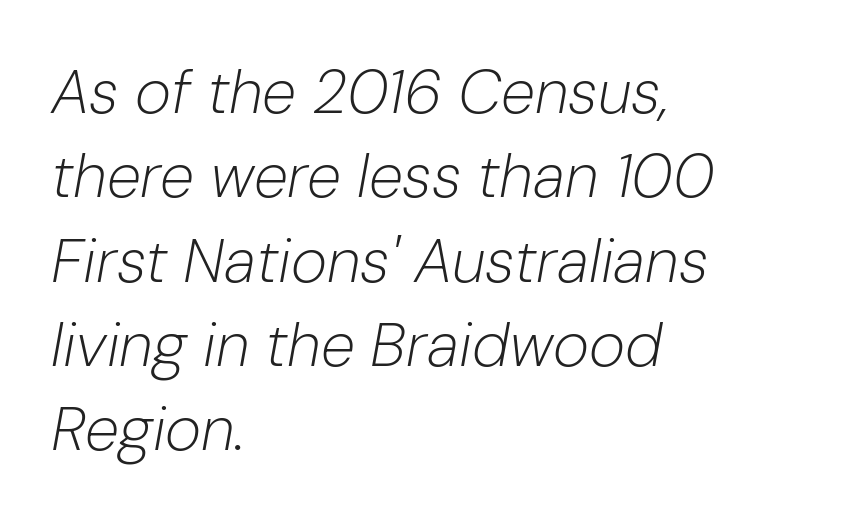
Q: Is the text bold? A: No.
Q: Is the text italic (slanted)? A: Yes, it leans right by about 10 degrees.
Q: Is the text underlined? A: No.
Q: How is the paragraph aligned? A: Left-aligned.
Q: Is the spacing between letters normal or unusually wide? A: Normal.
Q: Is the spacing between lines tight, normal or loose? A: Normal.
Q: Width (condensed, normal, or wide)? A: Normal.
Q: Stroke contrast? A: Low.
Q: x-height? A: Medium.
Q: Monospaced? A: No.
